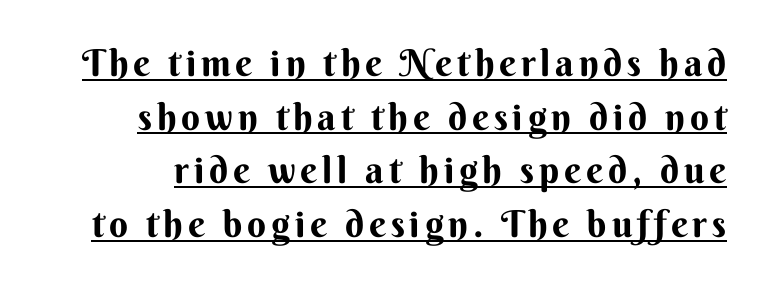
Q: Is the text italic (slanted)? A: No, it is upright.
Q: Is the typeface a serif or a sans-serif typeface? A: Sans-serif.
Q: Is the text underlined? A: Yes.
Q: Is the spacing between lines tight, normal or loose? A: Normal.
Q: Width (condensed, normal, or wide)? A: Normal.
Q: Stroke contrast? A: Medium.
Q: x-height? A: Small.
Q: Monospaced? A: No.
